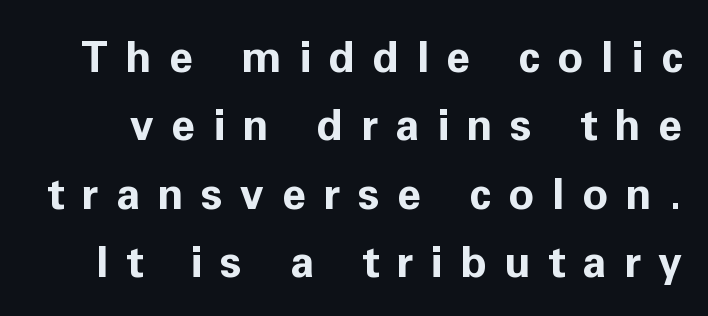
Honestly, the row spacing looks completely unremarkable. Think of a printed novel: that variable character pitch is what you see here. Letterform terminals end flat and unadorned throughout the passage. You could only call the tracking loose — the letters float apart. Ascenders rise straight up at ninety degrees. Weight check: bold — yes, fully.
